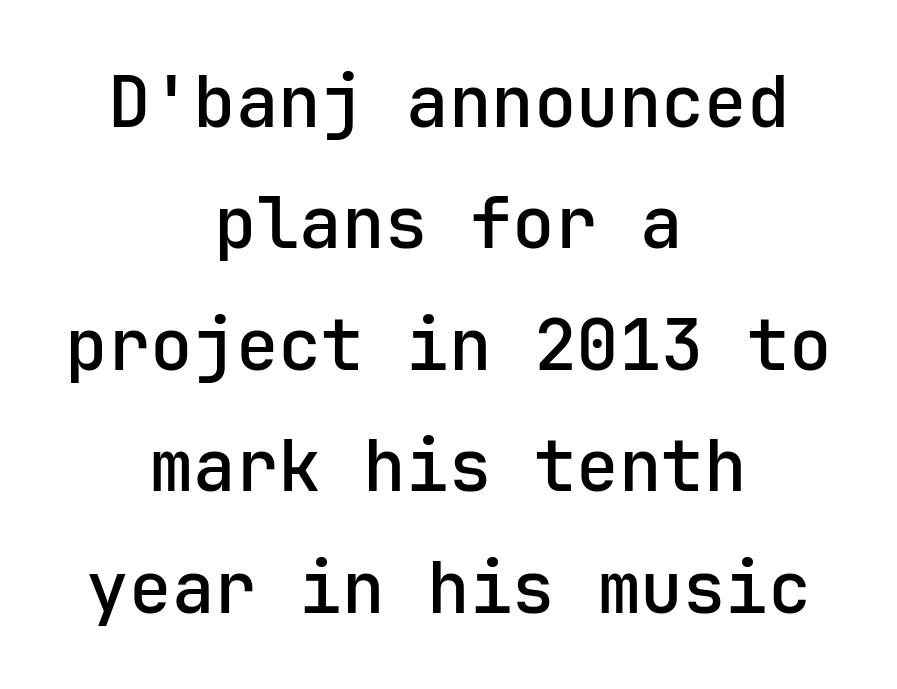
Q: Is the text bold? A: Semi-bold.
Q: Is the text italic (slanted)? A: No, it is upright.
Q: Is the typeface a serif or a sans-serif typeface? A: Sans-serif.
Q: Is the text underlined? A: No.
Q: How is the paragraph aligned? A: Centered.
Q: Is the spacing between letters normal or unusually wide? A: Normal.
Q: Width (condensed, normal, or wide)? A: Normal.
Q: Stroke contrast? A: Low.
Q: x-height? A: Medium.
